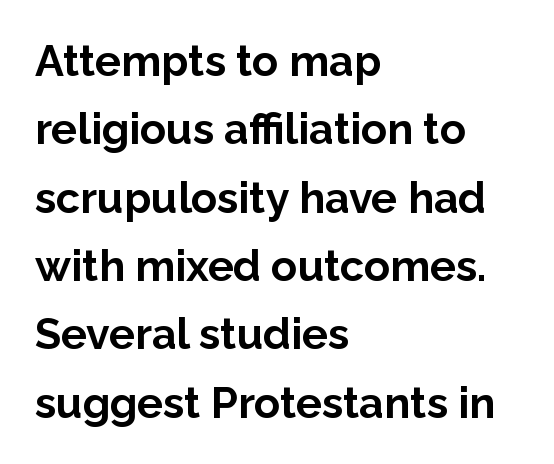
Q: Is the text bold? A: Yes.
Q: Is the text italic (slanted)? A: No, it is upright.
Q: Is the typeface a serif or a sans-serif typeface? A: Sans-serif.
Q: Is the text underlined? A: No.
Q: How is the paragraph aligned? A: Left-aligned.
Q: Is the spacing between letters normal or unusually wide? A: Normal.
Q: Is the spacing between lines tight, normal or loose? A: Normal.
Q: Width (condensed, normal, or wide)? A: Normal.
Q: Stroke contrast? A: Low.
Q: x-height? A: Medium.
Q: Monospaced? A: No.
